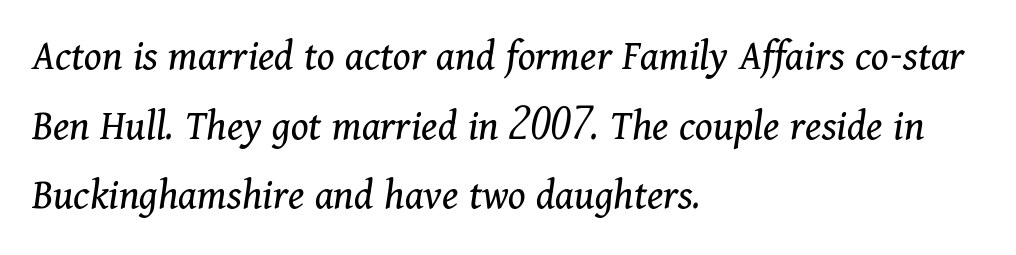
Regular leading. Each letter keeps its own natural width here, so spacing adapts to shape. A typesetter would call this zero additional tracking. Clear beneath every line of the passage.
